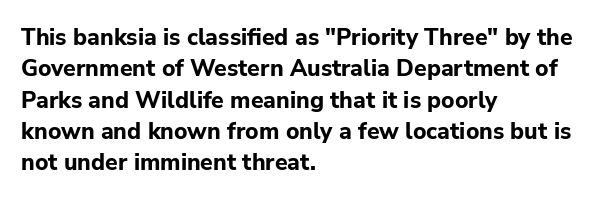
The image shows 23 px bold type, upright; set left-aligned, normal line spacing (1.36x), normal letter spacing, not underlined.
